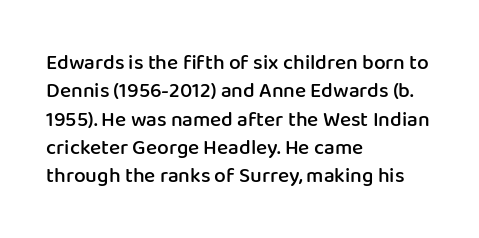
The lines are quadded left. Quick note: not italic, upright. Heft: intermediate — a semibold. Letter spacing: default. Each row of text sits above clean, open space.
